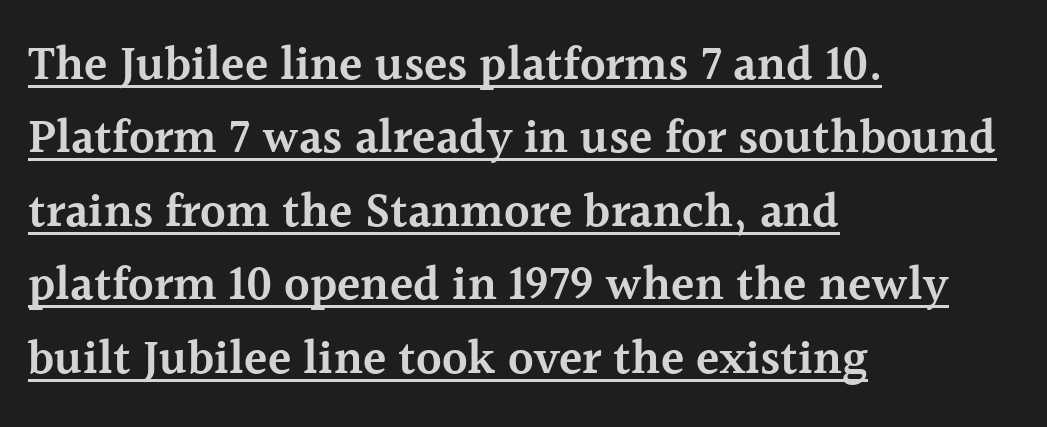
{"serif": "yes", "italic": "no", "bold": "semi", "weight": "semibold", "width": "normal", "x_height": "medium", "monospaced": "no", "underline": "yes", "align": "left", "line_spacing": "normal", "line_spacing_ratio": 1.53, "letter_spacing": "normal", "letter_spacing_em": 0.0, "glyph_px": 48}
